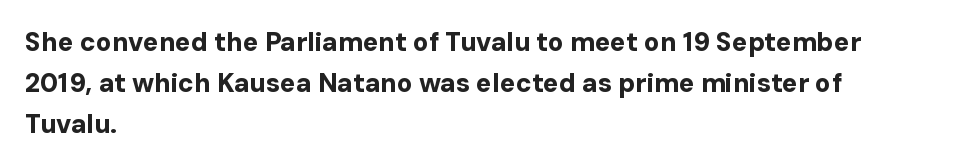
The image shows 26 px bold type, upright; set left-aligned, normal line spacing (1.57x), normal letter spacing, not underlined.
